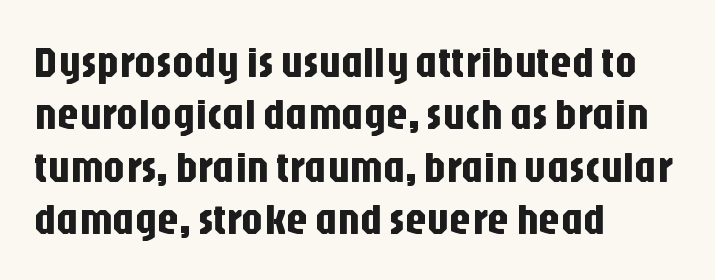
The image shows 43 px condensed sans-serif type, upright; set left-aligned, line spacing 1.22x, normal letter spacing, not underlined; low stroke contrast and a large x-height.
